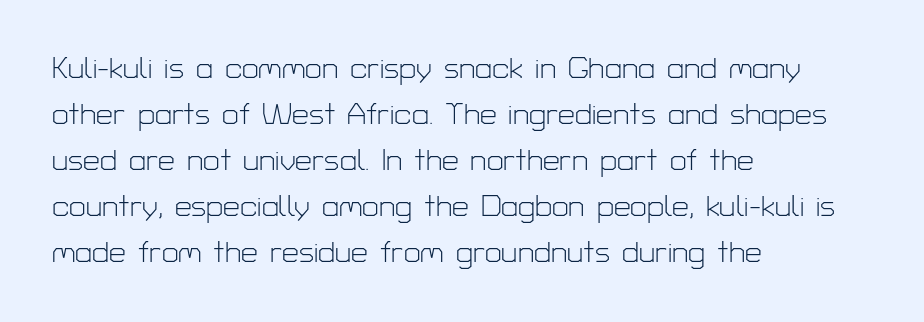
Q: Is the text bold? A: No.
Q: Is the text italic (slanted)? A: No, it is upright.
Q: Is the typeface a serif or a sans-serif typeface? A: Sans-serif.
Q: Is the text underlined? A: No.
Q: How is the paragraph aligned? A: Left-aligned.
Q: Is the spacing between letters normal or unusually wide? A: Normal.
Q: Is the spacing between lines tight, normal or loose? A: Normal.
Q: Width (condensed, normal, or wide)? A: Normal.
Q: Stroke contrast? A: Low.
Q: x-height? A: Medium.
Q: Monospaced? A: No.
